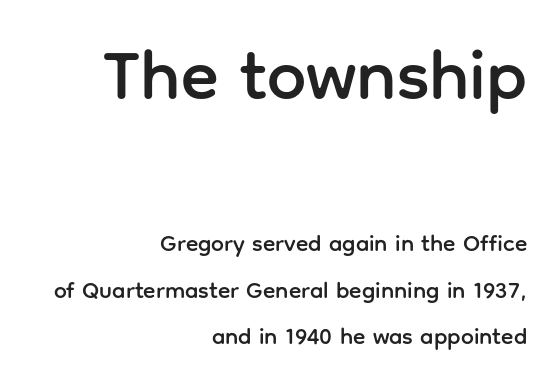
Q: Is the text italic (slanted)? A: No, it is upright.
Q: Is the typeface a serif or a sans-serif typeface? A: Sans-serif.
Q: Is the text underlined? A: No.
Q: How is the paragraph aligned? A: Right-aligned.
Q: Is the spacing between letters normal or unusually wide? A: Normal.
Q: Is the spacing between lines tight, normal or loose? A: Loose.
Q: Which block of text is set in a larger size, the first (top) or the second (bottom)? A: The first (top) one.
Q: Width (condensed, normal, or wide)? A: Normal.
Q: Stroke contrast? A: Low.
Q: x-height? A: Medium.
Q: Monospaced? A: No.
